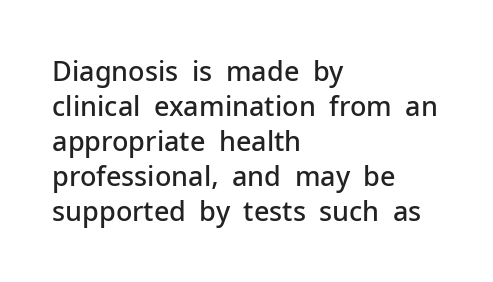
Heft: intermediate — a semibold. How are the letters spaced? Ordinarily, with no added tracking. A typesetter would call this leading conventional body-copy spacing. These lines are set flush left with a ragged right edge. No word sits above an underline. Posture: vertical.
